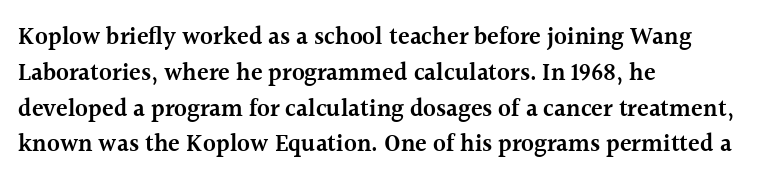
Q: Is the text bold? A: Semi-bold.
Q: Is the text italic (slanted)? A: No, it is upright.
Q: Is the text underlined? A: No.
Q: How is the paragraph aligned? A: Left-aligned.
Q: Is the spacing between letters normal or unusually wide? A: Normal.
Q: Is the spacing between lines tight, normal or loose? A: Normal.
